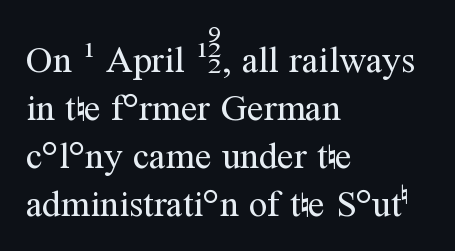
{"serif": "yes", "italic": "no", "bold": "no", "weight": "regular", "width": "normal", "stroke_contrast": "medium", "x_height": "medium", "monospaced": "no", "underline": "no", "align": "left", "line_spacing": "normal", "line_spacing_ratio": 1.3, "letter_spacing": "normal", "letter_spacing_em": 0.0, "glyph_px": 37}
